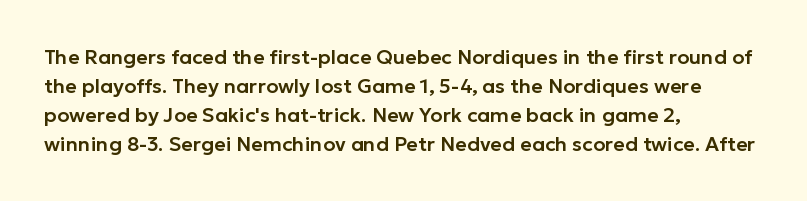
{"italic": "no", "underline": "no", "align": "left", "line_spacing": "normal", "line_spacing_ratio": 1.45, "letter_spacing": "normal", "letter_spacing_em": 0.0, "glyph_px": 20}
